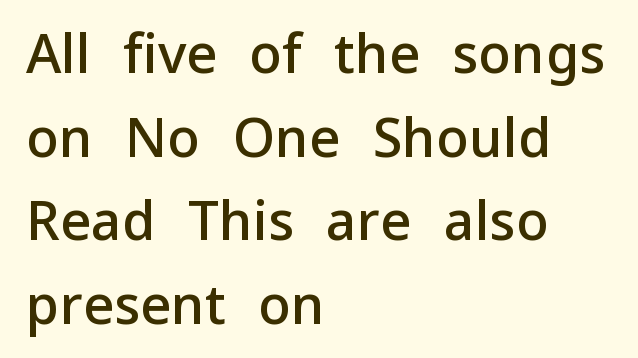
{"serif": "no", "italic": "no", "bold": "semi", "weight": "semibold", "width": "normal", "stroke_contrast": "low", "x_height": "medium", "monospaced": "no", "underline": "no", "align": "left", "line_spacing": "normal", "line_spacing_ratio": 1.55, "letter_spacing": "normal", "letter_spacing_em": 0.0, "glyph_px": 54}
